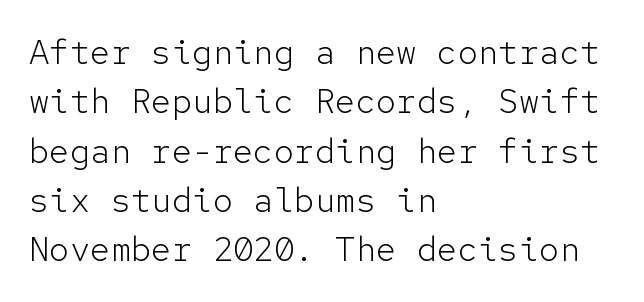
{"serif": "no", "italic": "no", "bold": "no", "weight": "light", "width": "normal", "stroke_contrast": "low", "x_height": "medium", "monospaced": "yes", "underline": "no", "align": "left", "line_spacing": "normal", "line_spacing_ratio": 1.45, "letter_spacing": "normal", "letter_spacing_em": 0.0, "glyph_px": 34}
